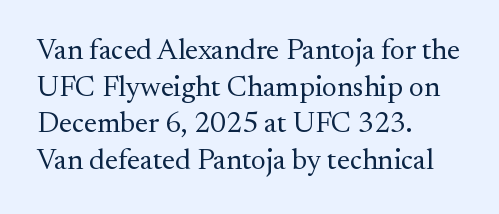
The letters carry serifs — small finishing strokes at the ends of their stems. Do the characters align in a grid? No, the font is proportional. Tall strokes in this sample are plumb rather than angled. Nobody touched the tracking dial on this one.
